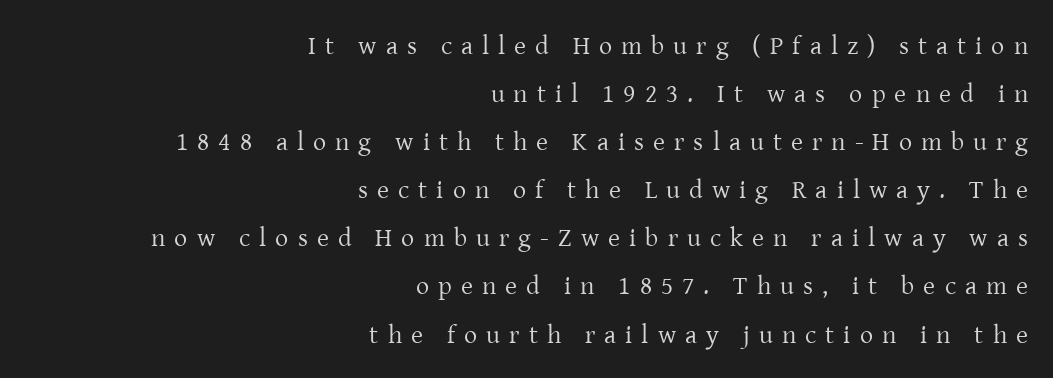
{"italic": "no", "bold": "no", "underline": "no", "align": "right", "line_spacing_ratio": 1.85, "letter_spacing": "wide", "letter_spacing_em": 0.35, "glyph_px": 26}
